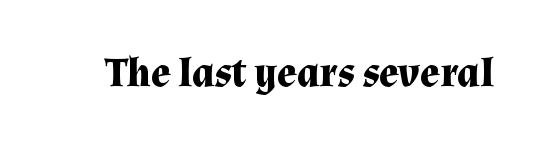
The glyphs in this specimen are seriffed. This sample has the flowing, uneven cadence of proportional lettering. Each glyph is drawn with heavy, bold strokes. Vertical strokes here are truly vertical. A typesetter would call this zero additional tracking. A clean baseline with only descenders dipping below it.
